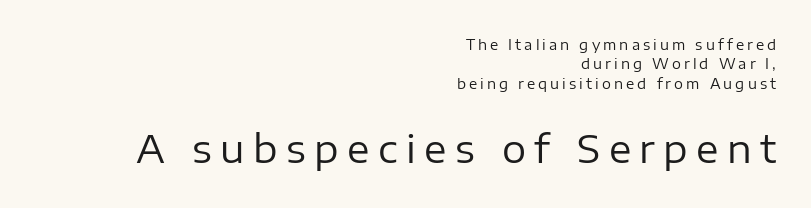
{"serif": "no", "italic": "no", "bold": "no", "weight": "regular", "width": "normal", "stroke_contrast": "low", "x_height": "medium", "monospaced": "no", "underline": "no", "align": "right", "line_spacing": "normal", "line_spacing_ratio": 1.38, "letter_spacing": "wide", "letter_spacing_em": 0.22, "larger_block": "second", "size_ratio": 2.71, "glyph_px": 38}
